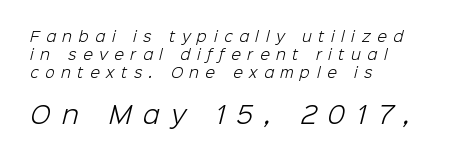
Has an underline been added? It has not. Top chunk: small. Bottom chunk: large. The characters are drawn with everyday or finer stroke widths. The rows are spaced the way most documents space them. The gaps between neighbouring characters are conspicuously large. Line starts are locked; line ends wander.
